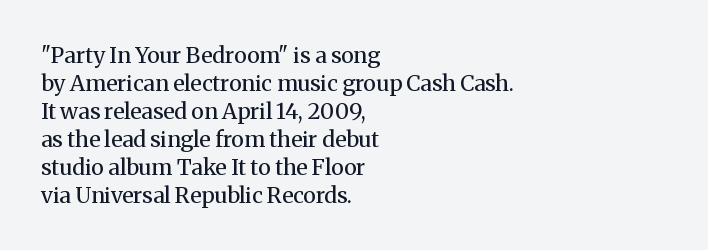
{"italic": "no", "bold": "no", "underline": "no", "align": "left", "line_spacing": "normal", "line_spacing_ratio": 1.27, "letter_spacing": "normal", "letter_spacing_em": 0.0, "glyph_px": 22}
